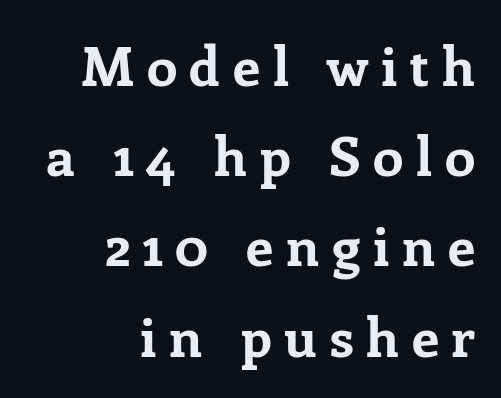
Q: Is the text bold? A: Yes.
Q: Is the text italic (slanted)? A: No, it is upright.
Q: Is the typeface a serif or a sans-serif typeface? A: Serif.
Q: Is the text underlined? A: No.
Q: How is the paragraph aligned? A: Right-aligned.
Q: Is the spacing between letters normal or unusually wide? A: Unusually wide.
Q: Is the spacing between lines tight, normal or loose? A: Normal.
Q: Width (condensed, normal, or wide)? A: Normal.
Q: Stroke contrast? A: Low.
Q: x-height? A: Medium.
Q: Monospaced? A: No.
